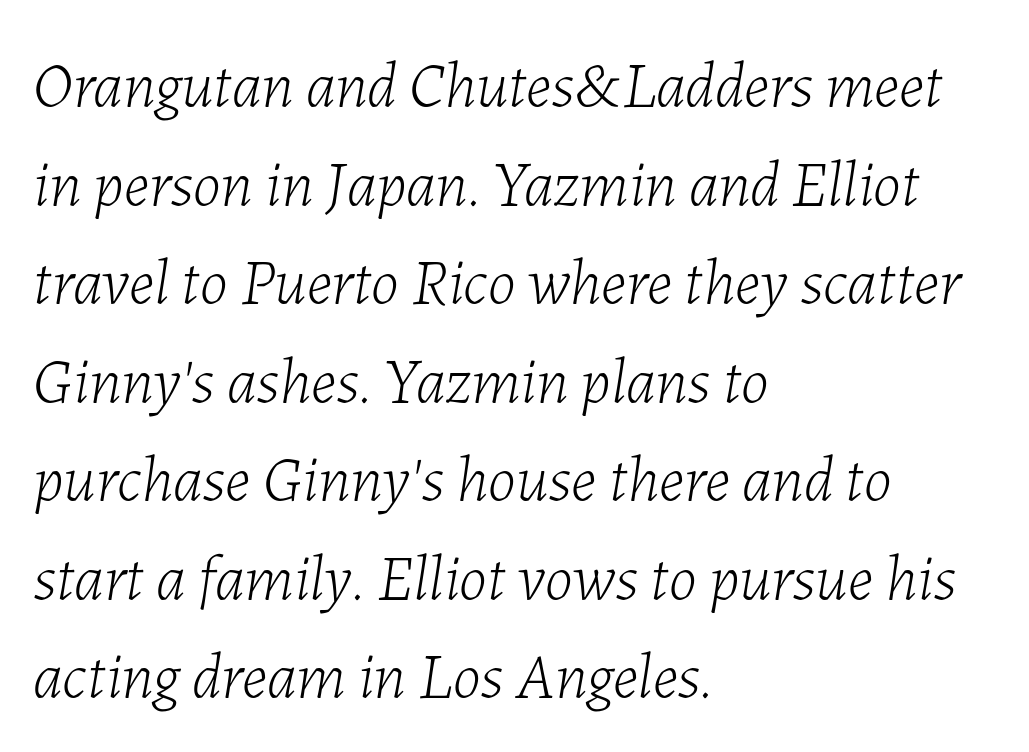
{"italic": "yes", "lean": "right", "slant_degrees": 7, "bold": "no", "weight": "light", "width": "normal", "stroke_contrast": "low", "x_height": "medium", "monospaced": "no", "underline": "no", "align": "left", "line_spacing": "normal", "line_spacing_ratio": 1.54, "letter_spacing": "normal", "letter_spacing_em": 0.0, "glyph_px": 64}
